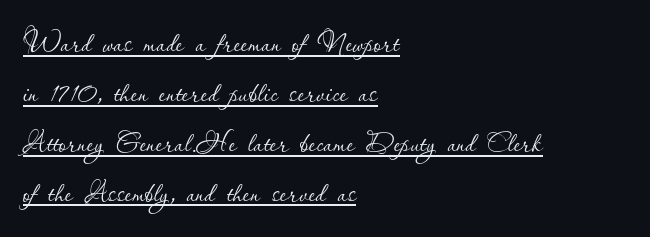
Is this a fixed-width face? No — the glyphs have proportional, varying widths. Bold? No — there's no thickening of the strokes. Tracking value appears to be zero — textbook default spacing.
